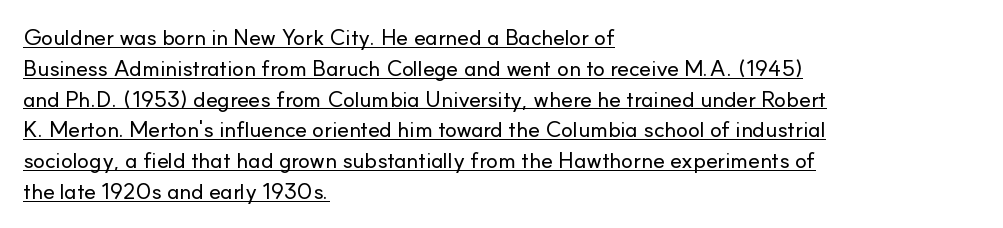
The image shows 22 px text type, upright; set left-aligned, normal line spacing (1.4x), normal letter spacing, underlined.
